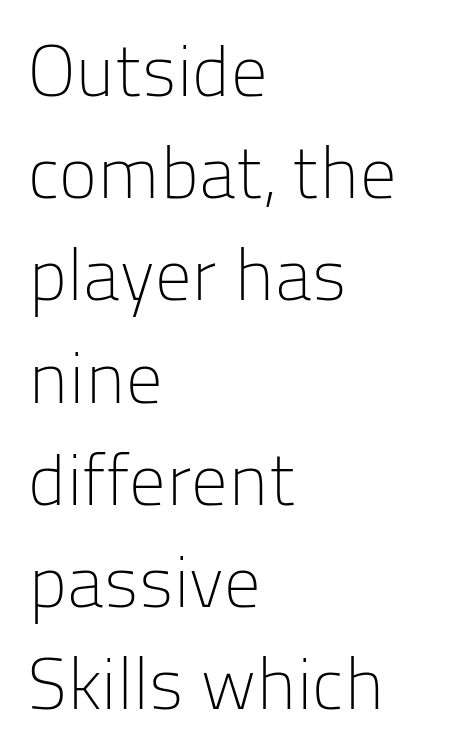
{"serif": "no", "italic": "no", "bold": "no", "weight": "light", "width": "normal", "stroke_contrast": "low", "x_height": "medium", "monospaced": "no", "underline": "no", "align": "left", "line_spacing": "normal", "line_spacing_ratio": 1.42, "letter_spacing": "normal", "letter_spacing_em": 0.0, "glyph_px": 72}
